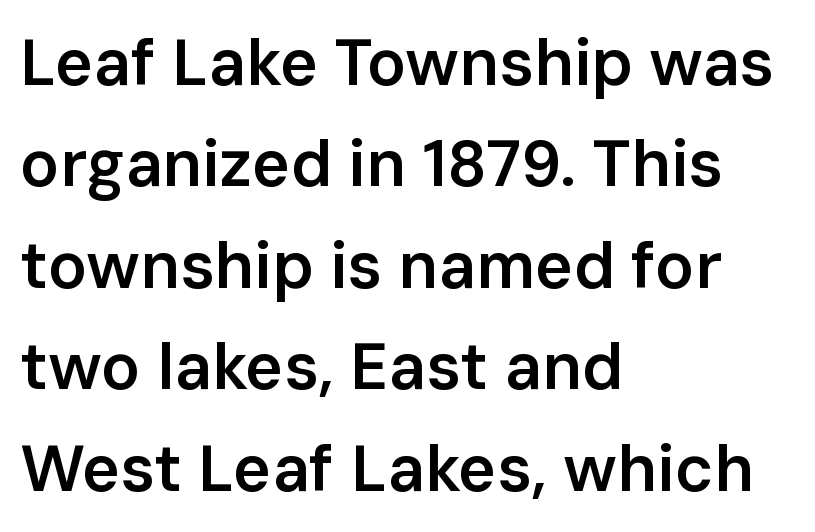
Q: Is the text bold? A: Semi-bold.
Q: Is the text italic (slanted)? A: No, it is upright.
Q: Is the typeface a serif or a sans-serif typeface? A: Sans-serif.
Q: Is the text underlined? A: No.
Q: How is the paragraph aligned? A: Left-aligned.
Q: Is the spacing between letters normal or unusually wide? A: Normal.
Q: Is the spacing between lines tight, normal or loose? A: Normal.
Q: Width (condensed, normal, or wide)? A: Normal.
Q: Stroke contrast? A: Low.
Q: x-height? A: Medium.
Q: Monospaced? A: No.
